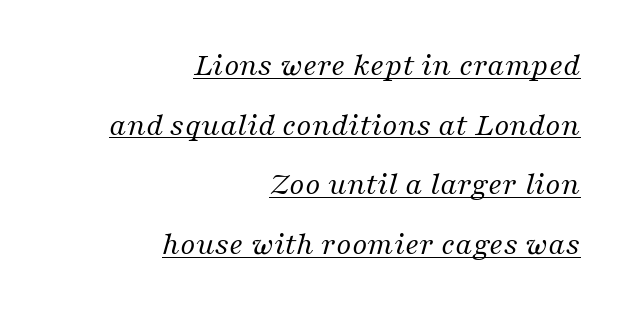
{"serif": "yes", "italic": "yes", "lean": "right", "slant_degrees": 16, "bold": "no", "weight": "regular", "width": "normal", "stroke_contrast": "medium", "x_height": "medium", "monospaced": "no", "underline": "yes", "align": "right", "line_spacing_ratio": 1.81, "letter_spacing": "normal", "letter_spacing_em": 0.0, "glyph_px": 33}
